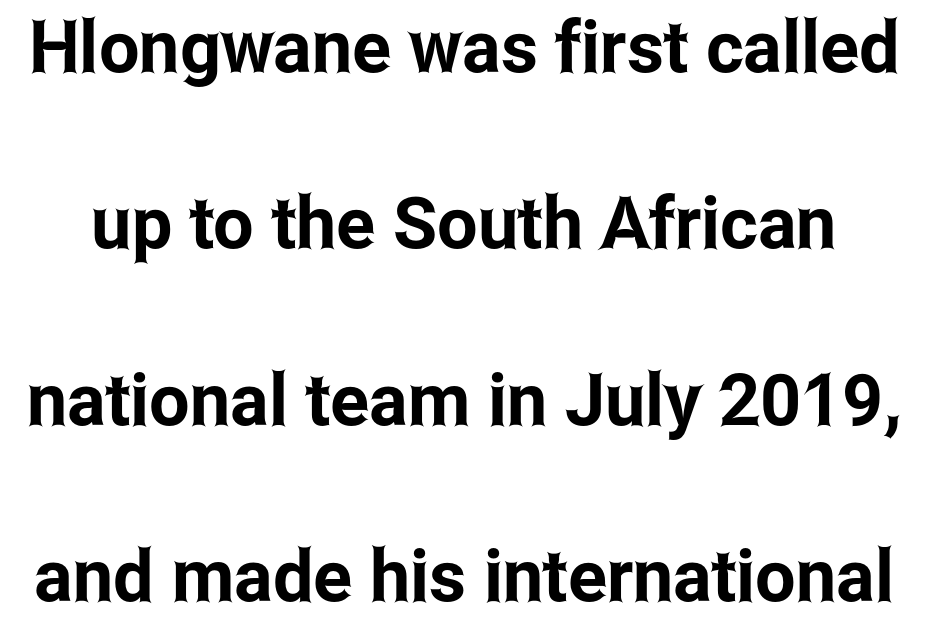
Q: Is the text italic (slanted)? A: No, it is upright.
Q: Is the typeface a serif or a sans-serif typeface? A: Sans-serif.
Q: Is the text underlined? A: No.
Q: Is the spacing between letters normal or unusually wide? A: Normal.
Q: Is the spacing between lines tight, normal or loose? A: Loose.
Q: Width (condensed, normal, or wide)? A: Condensed.
Q: Stroke contrast? A: Low.
Q: x-height? A: Medium.
Q: Monospaced? A: No.
